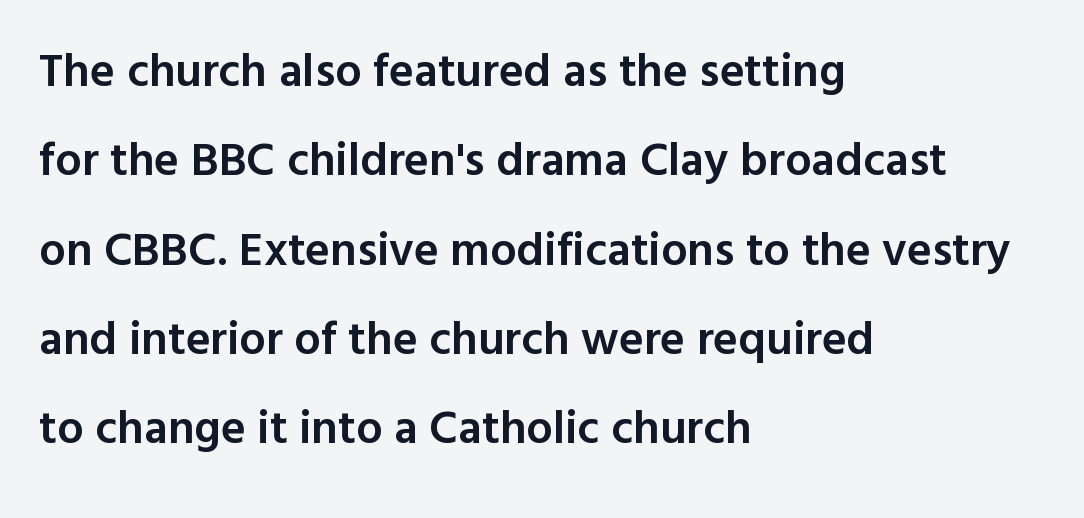
Q: Is the text bold? A: Semi-bold.
Q: Is the text italic (slanted)? A: No, it is upright.
Q: Is the typeface a serif or a sans-serif typeface? A: Sans-serif.
Q: Is the text underlined? A: No.
Q: How is the paragraph aligned? A: Left-aligned.
Q: Is the spacing between letters normal or unusually wide? A: Normal.
Q: Is the spacing between lines tight, normal or loose? A: Loose.
Q: Width (condensed, normal, or wide)? A: Normal.
Q: x-height? A: Medium.
Q: Monospaced? A: No.
